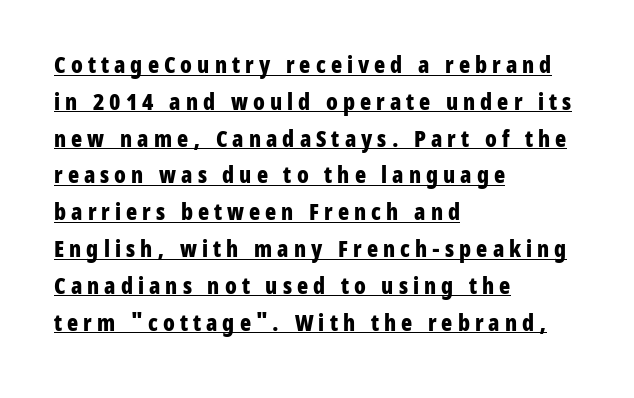
The image shows 23 px bold type, upright; set left-aligned, normal line spacing (1.6x), unusually wide letter spacing (+0.22 em), underlined.
